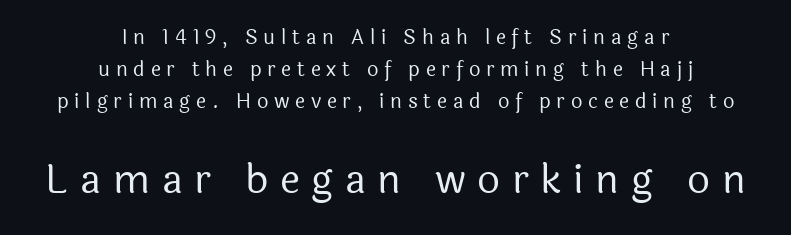
{"serif": "no", "italic": "no", "bold": "no", "weight": "regular", "width": "normal", "x_height": "medium", "monospaced": "no", "underline": "no", "align": "center", "line_spacing": "normal", "line_spacing_ratio": 1.59, "letter_spacing": "wide", "letter_spacing_em": 0.29, "larger_block": "second", "size_ratio": 2.0, "glyph_px": 40}
